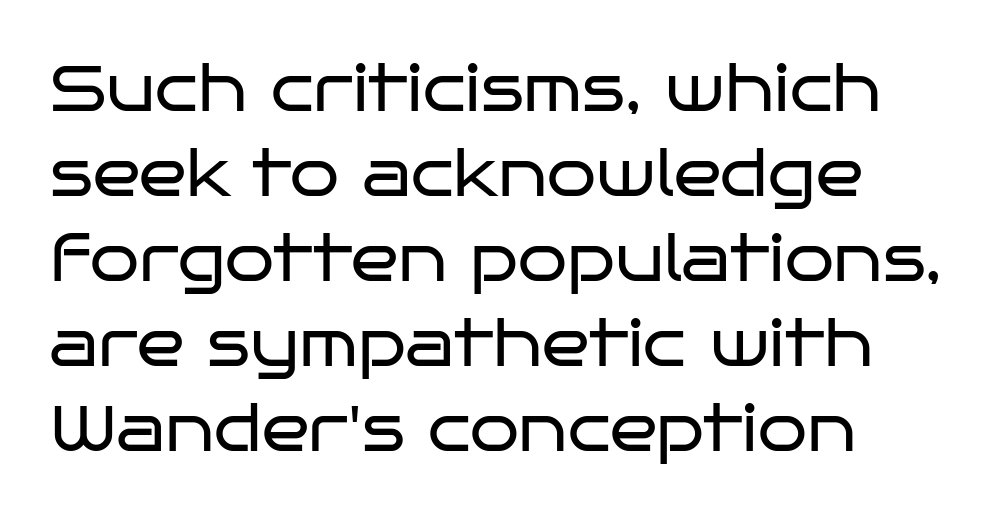
The passage shown has conventional tracking throughout. The passage shown is typeset with a sans-serif family. Proportional: the letters do not fall into vertical columns. Interline gaps are of average width in this sample. Honestly, there is no underline to notice here at all. Where is the straight margin? On the left.
